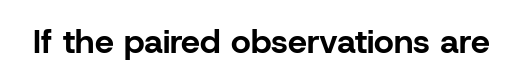
The image shows 34 px bold sans-serif type, upright; set normal letter spacing, not underlined; low stroke contrast and a medium x-height.
